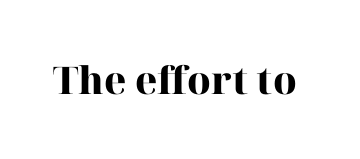
Q: Is the text bold? A: Yes.
Q: Is the text italic (slanted)? A: No, it is upright.
Q: Is the typeface a serif or a sans-serif typeface? A: Serif.
Q: Is the text underlined? A: No.
Q: Is the spacing between letters normal or unusually wide? A: Normal.
Q: Width (condensed, normal, or wide)? A: Normal.
Q: Stroke contrast? A: High.
Q: x-height? A: Medium.
Q: Monospaced? A: No.
